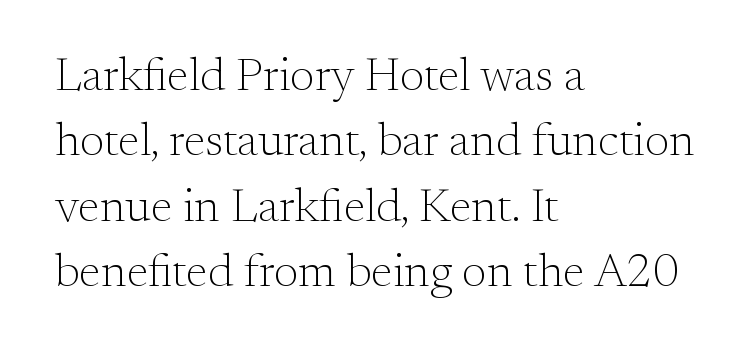
{"serif": "yes", "italic": "no", "bold": "no", "weight": "light", "width": "normal", "stroke_contrast": "medium", "x_height": "small", "monospaced": "no", "underline": "no", "align": "left", "line_spacing": "normal", "line_spacing_ratio": 1.39, "letter_spacing": "normal", "letter_spacing_em": 0.0, "glyph_px": 47}
